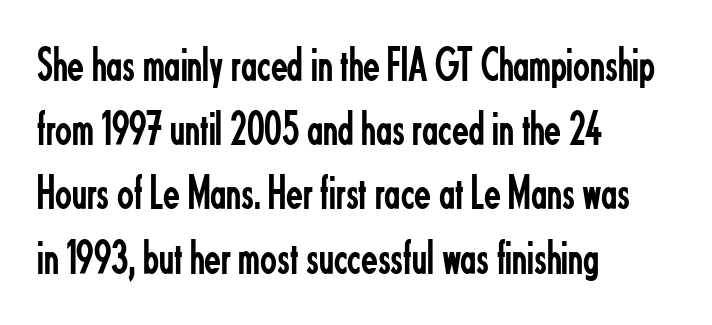
The typography opts for an upright posture over an oblique one. This rendering uses left alignment, leaving the right contour irregular. What stands out about the letter spacing? Nothing — it is the standard amount. In terms of leading, this rendering sits right in the middle.
